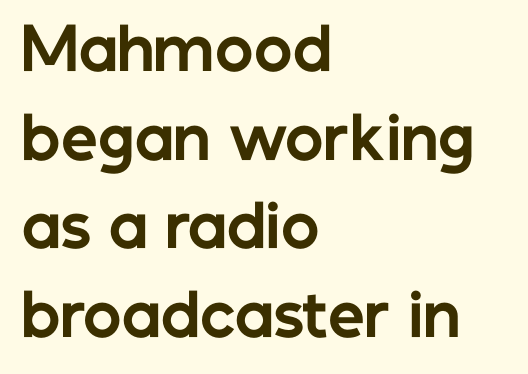
{"serif": "no", "italic": "no", "bold": "yes", "weight": "bold", "width": "normal", "stroke_contrast": "low", "x_height": "medium", "monospaced": "no", "underline": "no", "align": "left", "line_spacing": "normal", "line_spacing_ratio": 1.53, "letter_spacing": "normal", "letter_spacing_em": 0.0, "glyph_px": 58}
